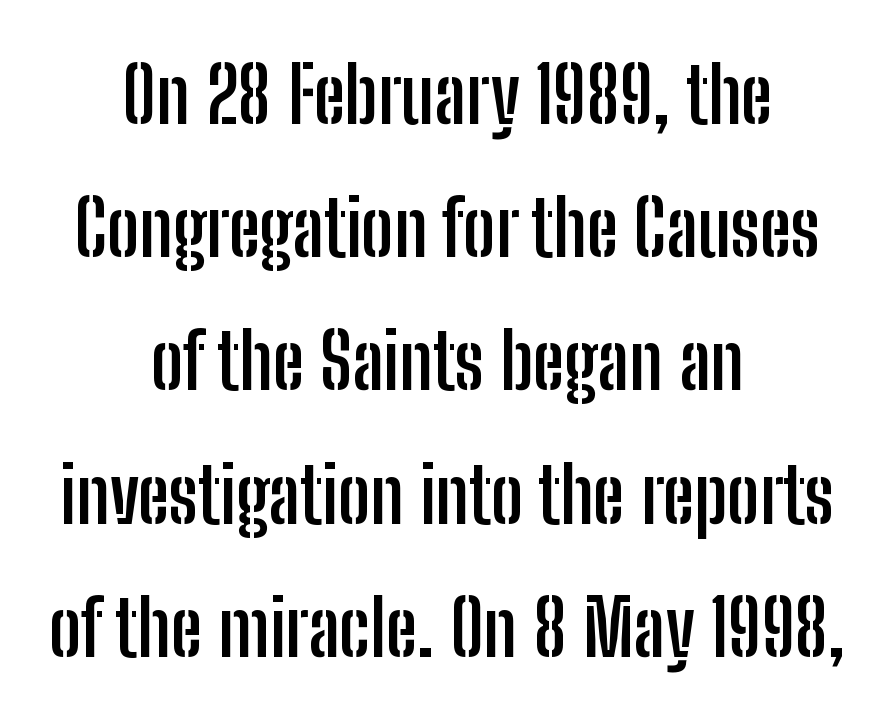
The letters advance in unequal steps, a hallmark of proportional type. Glyph-to-glyph distance matches everyday printed text. Nobody drew a line under any word here. The passage shown is emphatically bold. Horizontally, the lines are justified to the midpoint only.
